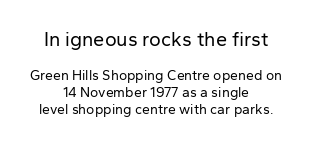
The horizontal fit of the characters is conventional and even. If you folded the block vertically in half, each line would mirror itself in length. Caption: face not bold, strokes unweighted. The lettering stays uniformly vertical, giving the passage a roman look. The space directly below the letters is spotless. Top chunk: large. Bottom chunk: small.
